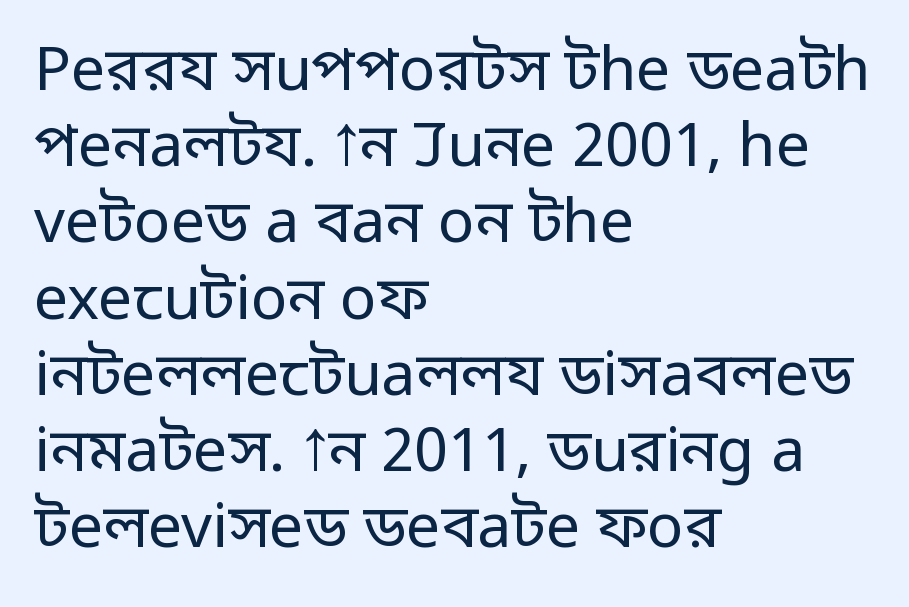
Q: Is the text bold? A: No.
Q: Is the text italic (slanted)? A: No, it is upright.
Q: Is the typeface a serif or a sans-serif typeface? A: Sans-serif.
Q: Is the text underlined? A: No.
Q: How is the paragraph aligned? A: Left-aligned.
Q: Is the spacing between letters normal or unusually wide? A: Normal.
Q: Is the spacing between lines tight, normal or loose? A: Normal.
Q: Width (condensed, normal, or wide)? A: Normal.
Q: Stroke contrast? A: Low.
Q: x-height? A: Medium.
Q: Monospaced? A: No.
